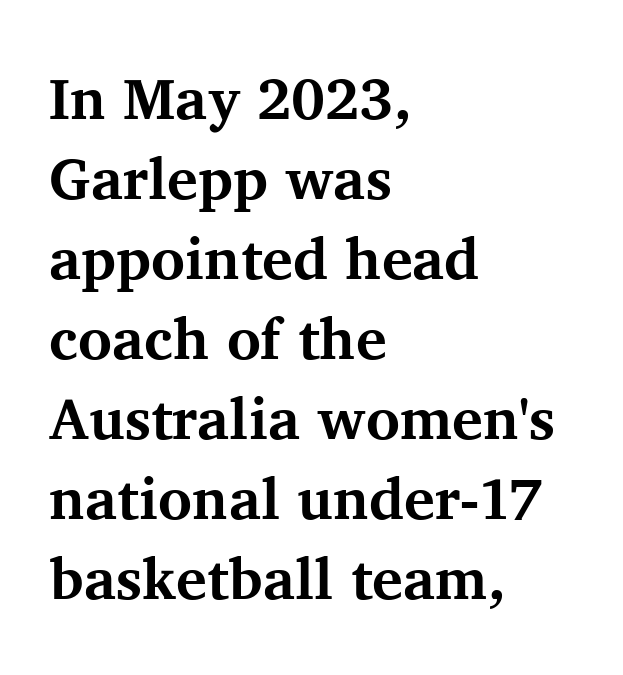
{"serif": "yes", "italic": "no", "bold": "yes", "weight": "bold", "width": "normal", "stroke_contrast": "medium", "x_height": "medium", "monospaced": "no", "underline": "no", "align": "left", "line_spacing": "normal", "line_spacing_ratio": 1.38, "letter_spacing": "normal", "letter_spacing_em": 0.0, "glyph_px": 58}
